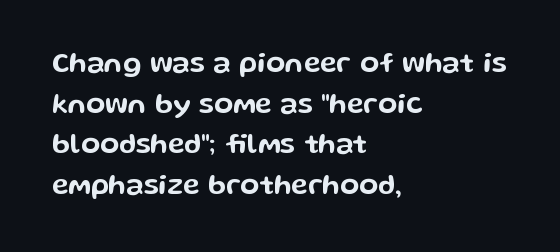
{"serif": "no", "italic": "no", "width": "wide", "stroke_contrast": "low", "x_height": "medium", "monospaced": "no", "underline": "no", "align": "left", "line_spacing": "normal", "line_spacing_ratio": 1.45, "letter_spacing": "normal", "letter_spacing_em": 0.0, "glyph_px": 28}
